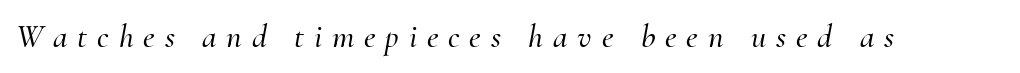
The typography opts for an oblique posture over an upright one. The letters advance in unequal steps, a hallmark of proportional type. The space directly below the letters is spotless. Unlike a clean sans, this face finishes its strokes with serifs.
